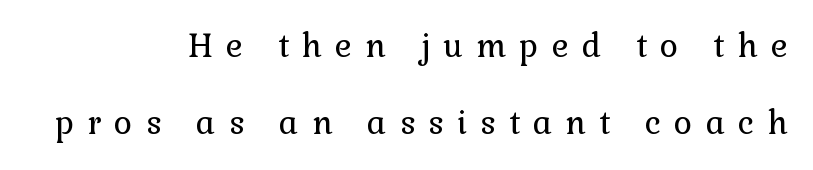
Classification — serif. When letters stand straight like this, we call the style roman or upright. One glance says open: line gaps are wider than usual. Note the varied advance widths — an 'i' is clearly narrower than an 'm'. No heavy texture on the line: the type isn't bold.
